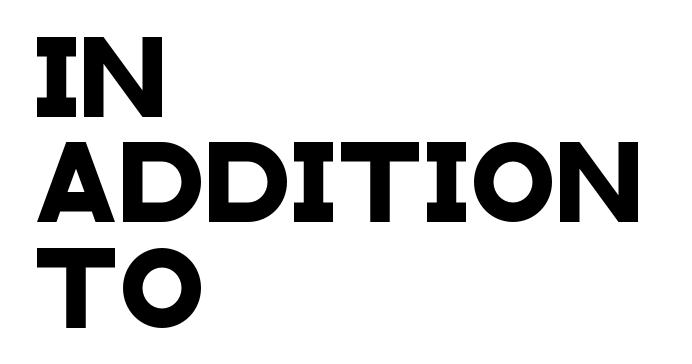
{"serif": "no", "width": "wide", "stroke_contrast": "low", "x_height": "large", "monospaced": "no", "underline": "no", "align": "left", "line_spacing": "normal", "line_spacing_ratio": 1.35, "letter_spacing": "normal", "letter_spacing_em": 0.0, "glyph_px": 78}
